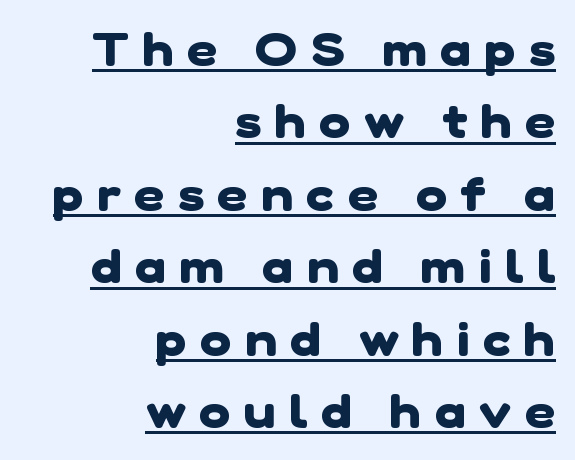
Spacing between characters has been opened up far beyond the box default. Leading matches the norm, producing a regular column. I'd call this a sans setting — the letters go barefoot. Every word sits above its own underline. The paragraph has a hard right edge and a soft left edge. Each letter keeps its own natural width here, so spacing adapts to shape.
